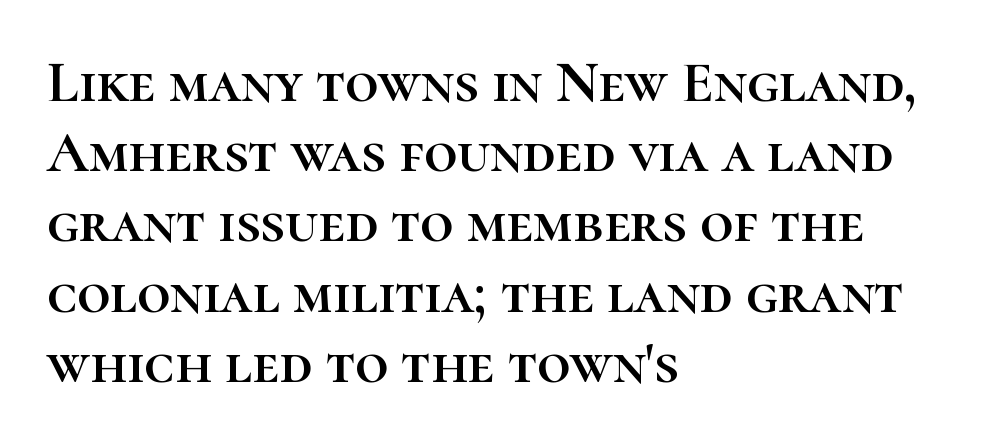
In terms of letterspacing, this is plain default setting. In CSS terms this would be text-align: left. Notice how the stems are strictly vertical — no italics here. Has an underline been added? It has not.
